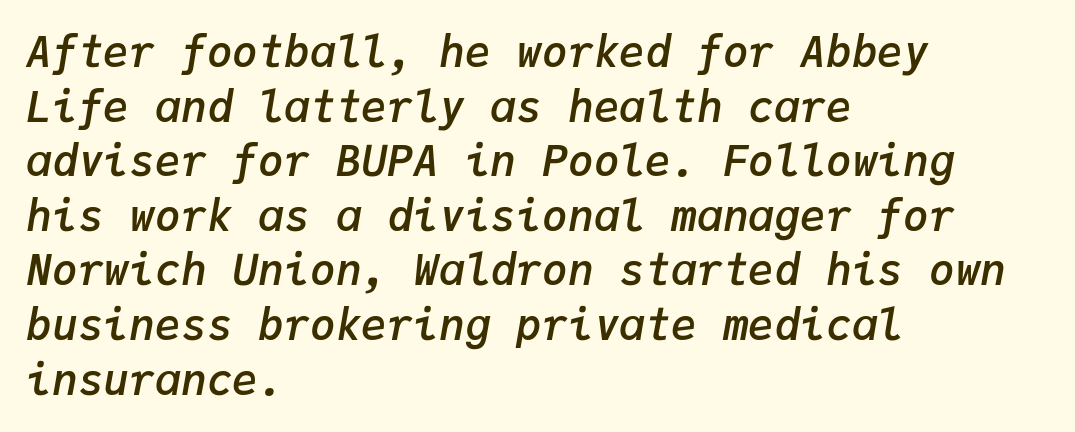
The ragged edge is on the right, which tells us the setting is flush left. A typesetter would call this monospace, since all characters share one set width. A normal amount of white space separates one row of letters from the next. The zone under the glyphs is completely vacant.
